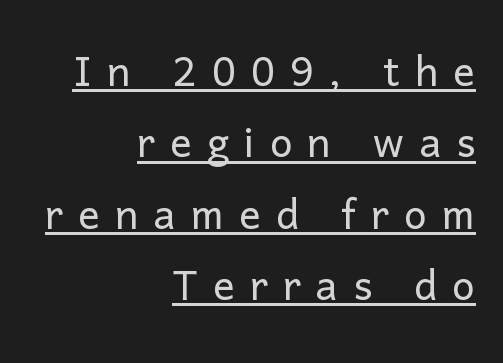
{"serif": "no", "italic": "no", "bold": "no", "weight": "light", "width": "normal", "stroke_contrast": "low", "x_height": "medium", "monospaced": "no", "underline": "yes", "align": "right", "line_spacing": "normal", "line_spacing_ratio": 1.32, "letter_spacing": "wide", "letter_spacing_em": 0.28, "glyph_px": 54}
